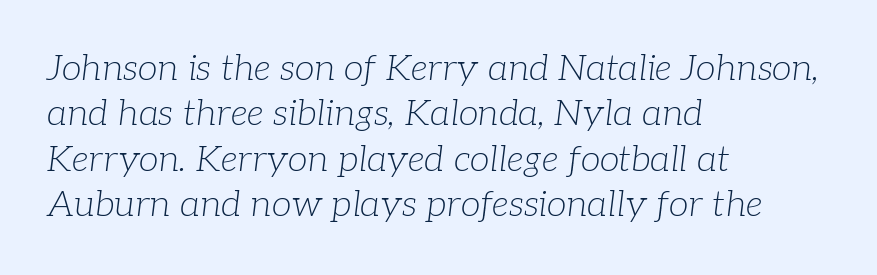
The face used here has a pronounced slope to its letters. The letters advance in unequal steps, a hallmark of proportional type. Stroke terminals: seriffed. Just letters on the line, the space beneath them empty. The compositor pushed each line to the left boundary. Vertical spacing — default.
